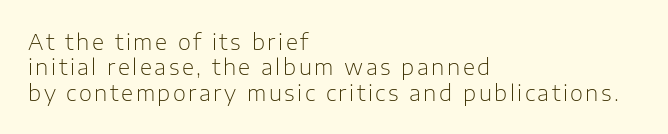
{"italic": "no", "bold": "no", "underline": "no", "align": "left", "line_spacing_ratio": 1.21, "glyph_px": 21}
